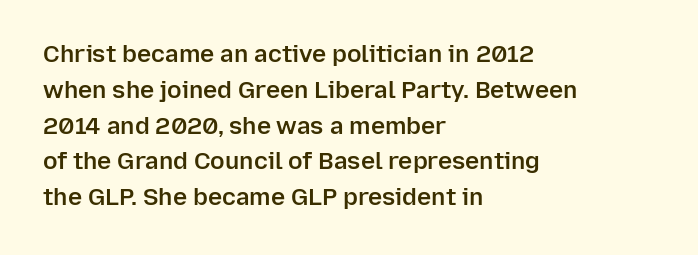
The image shows 24 px text type, upright; set left-aligned, normal line spacing (1.49x), normal letter spacing, not underlined.
